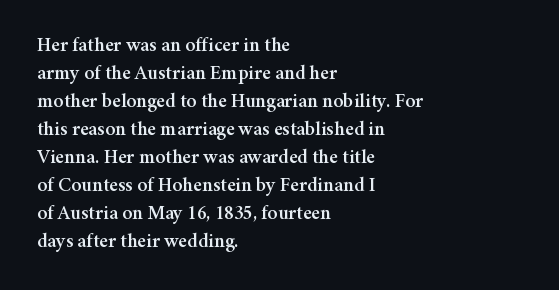
Ordinary non-slanted type is in use. Type without underlining. A typesetter would call this zero additional tracking. Horizontally, the lines are justified to the leading edge only. Honestly, the row spacing looks completely unremarkable.
